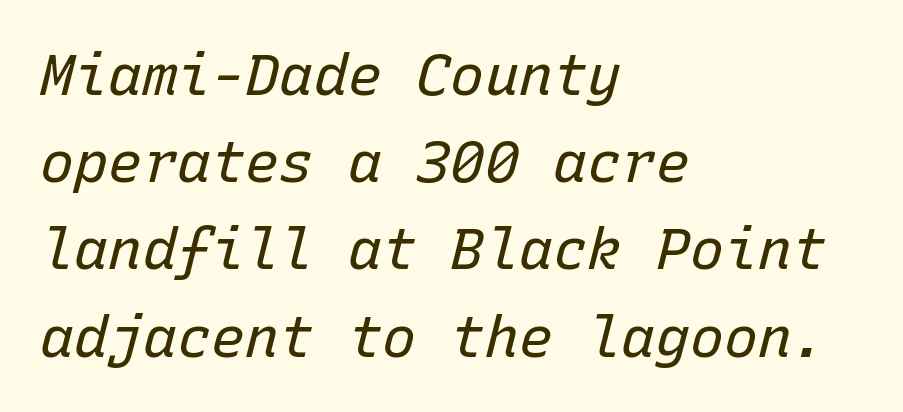
{"italic": "yes", "lean": "right", "slant_degrees": 15, "bold": "no", "weight": "regular", "width": "normal", "stroke_contrast": "low", "x_height": "medium", "monospaced": "yes", "underline": "no", "align": "left", "line_spacing": "normal", "line_spacing_ratio": 1.53, "letter_spacing": "normal", "letter_spacing_em": 0.0, "glyph_px": 57}
